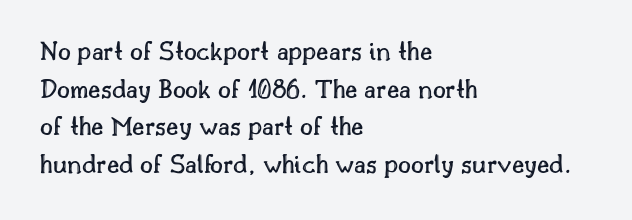
The image shows 28 px text type, upright; set left-aligned, normal line spacing (1.34x), normal letter spacing, not underlined; a small x-height.
